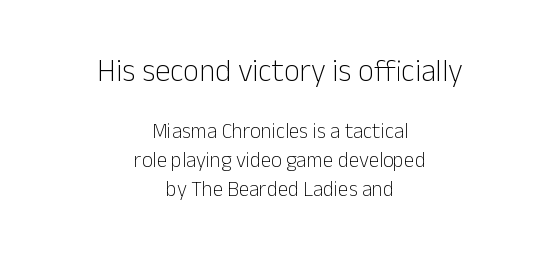
{"serif": "no", "italic": "no", "bold": "no", "weight": "light", "width": "normal", "stroke_contrast": "low", "x_height": "medium", "monospaced": "no", "underline": "no", "align": "center", "line_spacing": "normal", "line_spacing_ratio": 1.37, "letter_spacing": "normal", "letter_spacing_em": 0.0, "larger_block": "first", "size_ratio": 1.48, "glyph_px": 31}
